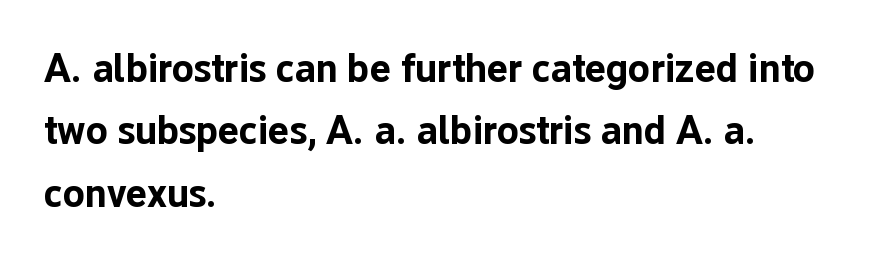
{"serif": "no", "italic": "no", "bold": "yes", "weight": "bold", "width": "normal", "stroke_contrast": "low", "x_height": "medium", "monospaced": "no", "underline": "no", "align": "left", "line_spacing": "normal", "line_spacing_ratio": 1.56, "letter_spacing": "normal", "letter_spacing_em": 0.0, "glyph_px": 40}
